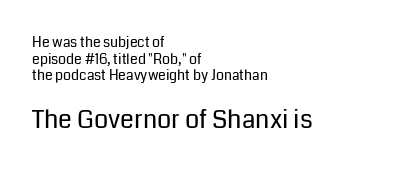
Q: Is the text bold? A: No.
Q: Is the text italic (slanted)? A: No, it is upright.
Q: Is the text underlined? A: No.
Q: How is the paragraph aligned? A: Left-aligned.
Q: Is the spacing between letters normal or unusually wide? A: Normal.
Q: Which block of text is set in a larger size, the first (top) or the second (bottom)? A: The second (bottom) one.
